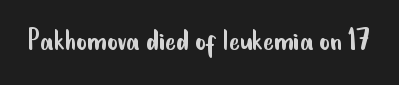
Q: Is the text bold? A: No.
Q: Is the text italic (slanted)? A: No, it is upright.
Q: Is the typeface a serif or a sans-serif typeface? A: Sans-serif.
Q: Is the text underlined? A: No.
Q: Is the spacing between letters normal or unusually wide? A: Normal.
Q: Width (condensed, normal, or wide)? A: Condensed.
Q: Stroke contrast? A: Low.
Q: x-height? A: Small.
Q: Monospaced? A: No.
